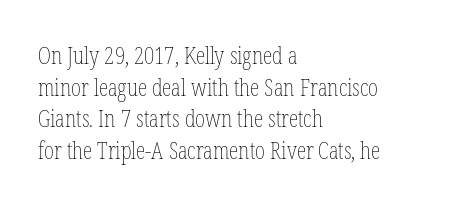
{"italic": "no", "bold": "no", "underline": "no", "align": "left", "line_spacing": "normal", "line_spacing_ratio": 1.32, "letter_spacing": "normal", "letter_spacing_em": 0.0, "glyph_px": 24}
